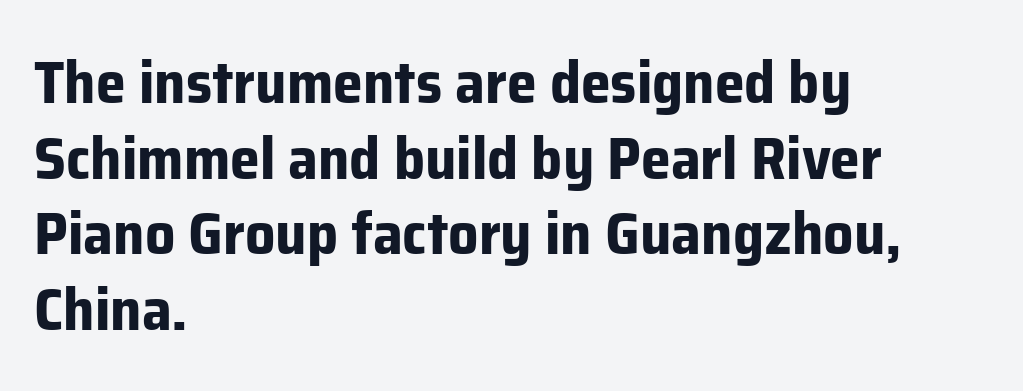
The image shows 60 px bold sans-serif type, upright; set left-aligned, normal line spacing (1.26x), normal letter spacing, not underlined; low stroke contrast and a medium x-height.
